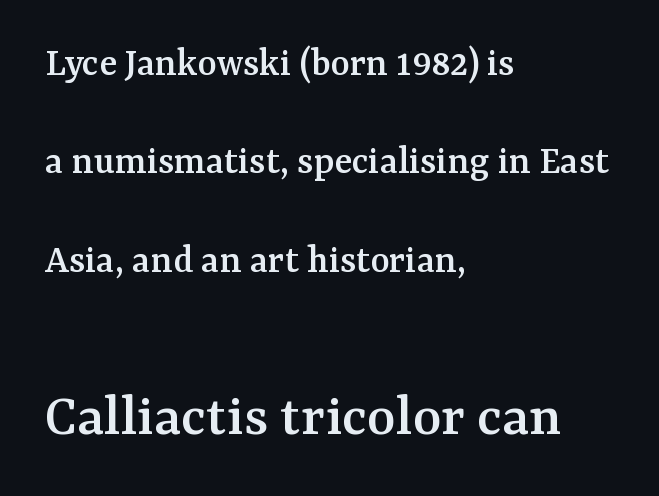
{"serif": "yes", "italic": "no", "width": "normal", "stroke_contrast": "medium", "x_height": "medium", "monospaced": "no", "underline": "no", "align": "left", "line_spacing": "loose", "line_spacing_ratio": 2.4, "letter_spacing": "normal", "letter_spacing_em": 0.0, "larger_block": "second", "size_ratio": 1.49, "glyph_px": 61}
